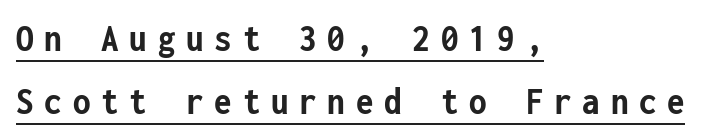
The text block is weighted toward the left margin, trailing off unevenly rightward. Every letter is thick-stroked: bold, no question. This sample keeps an unexceptional amount of space between lines. The tracking jumps out immediately: characters are airy and widely separated. Every stem runs plumb, perpendicular to the baseline. Is this a fixed-width face? Yes — each glyph sits in an identical cell.
